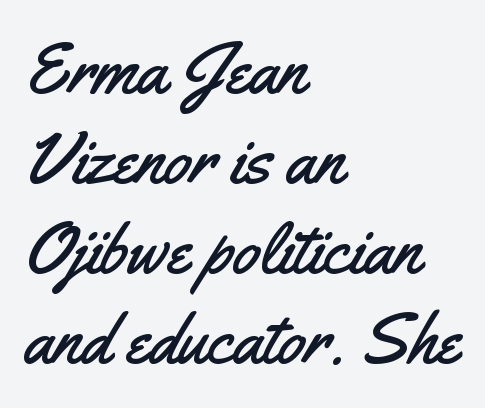
{"serif": "no", "width": "condensed", "stroke_contrast": "medium", "x_height": "small", "monospaced": "no", "underline": "no", "align": "left", "line_spacing": "normal", "line_spacing_ratio": 1.25, "letter_spacing": "normal", "letter_spacing_em": 0.0, "glyph_px": 72}
